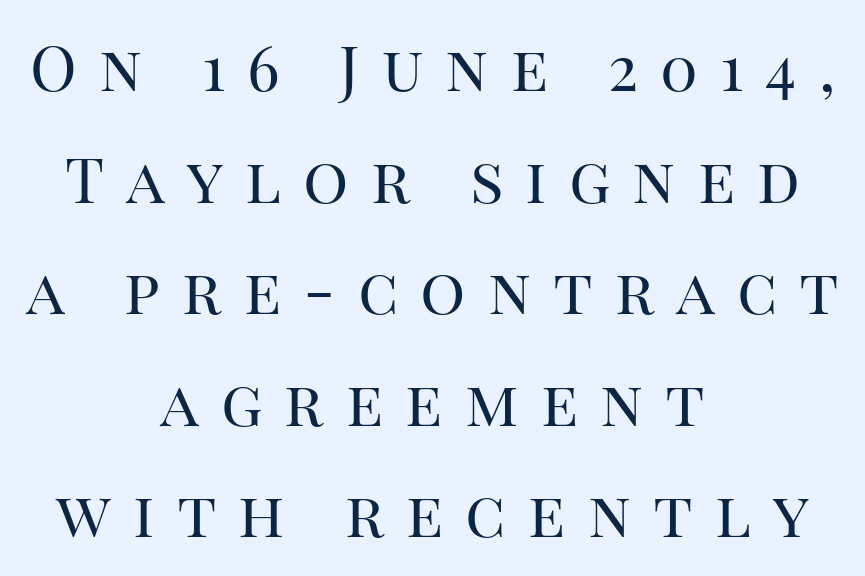
A light-to-regular cut is what we see here. The passage shown has open, widely tracked lettering throughout. Each letter's strokes conclude with small projecting serifs. Looks like regular typesetting: each glyph gets only the width it needs. A typesetter would mark this as roman, not italic. The rag falls on both sides of this text block equally.
